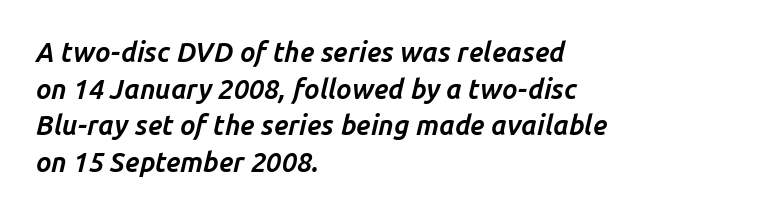
Q: Is the text bold? A: Yes.
Q: Is the text italic (slanted)? A: Yes, it leans right by about 14 degrees.
Q: Is the text underlined? A: No.
Q: How is the paragraph aligned? A: Left-aligned.
Q: Is the spacing between letters normal or unusually wide? A: Normal.
Q: Is the spacing between lines tight, normal or loose? A: Normal.
